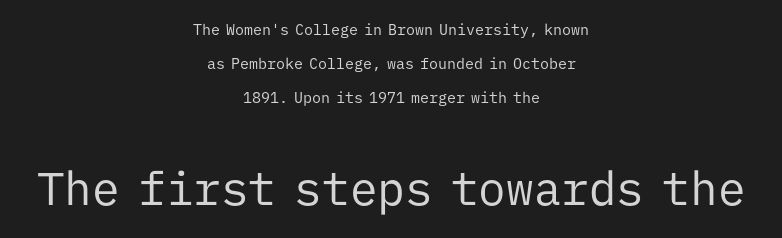
{"serif": "no", "italic": "no", "bold": "no", "weight": "regular", "width": "normal", "stroke_contrast": "low", "x_height": "medium", "monospaced": "yes", "underline": "no", "align": "center", "line_spacing": "loose", "line_spacing_ratio": 2.26, "letter_spacing": "normal", "letter_spacing_em": 0.0, "larger_block": "second", "size_ratio": 3.07, "glyph_px": 46}
